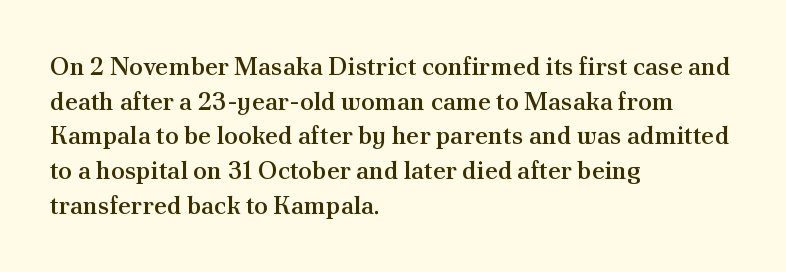
Quick note: underline off. The block of text has a typical density, with ordinary space between rows. Does the lettering tilt? It doesn't — this is upright. Characters follow at the spacing the type designer built in.
